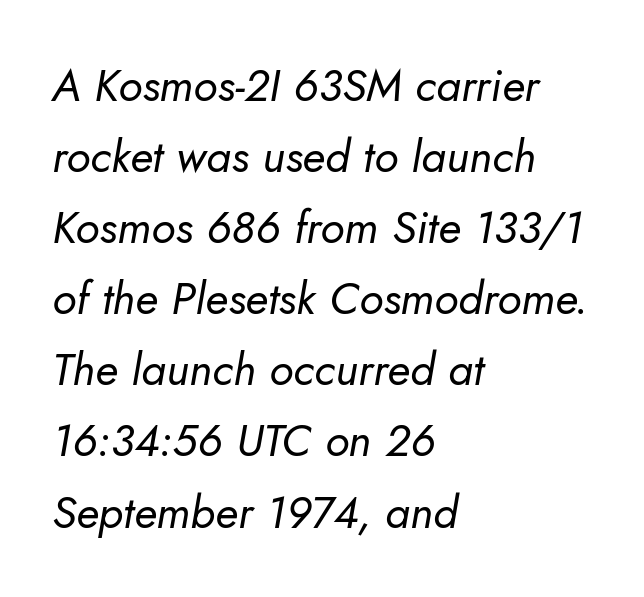
Would a proofreader flag this as italicized? Yes. Only glyphs here, with clear space below each row. Here the designer chose a conventional face with non-uniform glyph widths. The block of text has a typical density, with ordinary space between rows. These lines stack with their left ends in a neat column.
